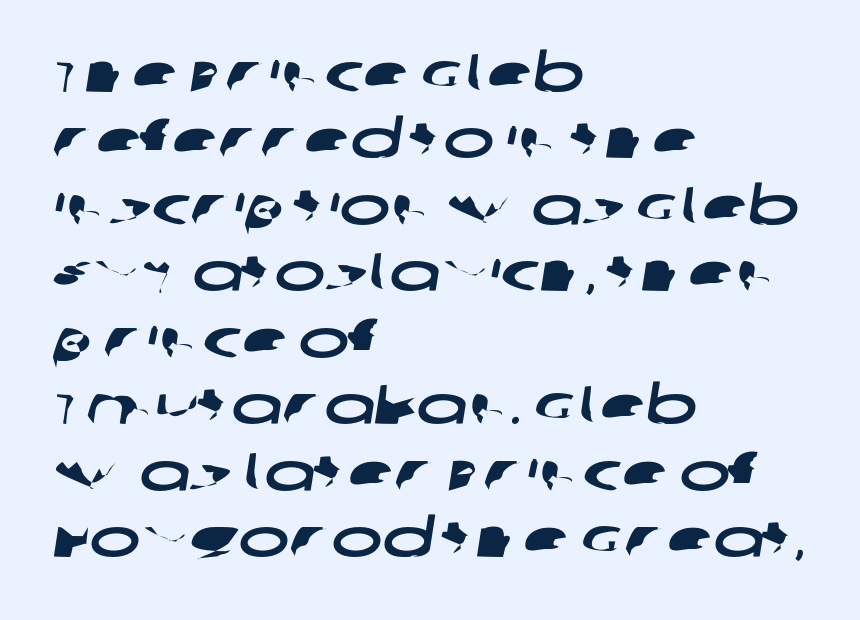
{"serif": "no", "width": "wide", "stroke_contrast": "low", "x_height": "large", "monospaced": "no", "underline": "no", "align": "left", "line_spacing_ratio": 1.23, "letter_spacing": "normal", "letter_spacing_em": 0.0, "glyph_px": 54}
